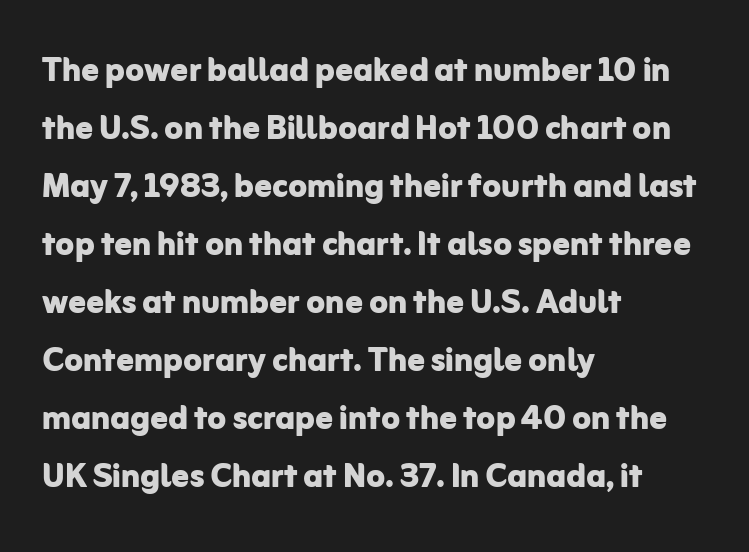
Q: Is the text bold? A: Yes.
Q: Is the text italic (slanted)? A: No, it is upright.
Q: Is the typeface a serif or a sans-serif typeface? A: Sans-serif.
Q: Is the text underlined? A: No.
Q: How is the paragraph aligned? A: Left-aligned.
Q: Is the spacing between letters normal or unusually wide? A: Normal.
Q: Is the spacing between lines tight, normal or loose? A: Normal.
Q: Width (condensed, normal, or wide)? A: Normal.
Q: Stroke contrast? A: Low.
Q: x-height? A: Medium.
Q: Monospaced? A: No.
